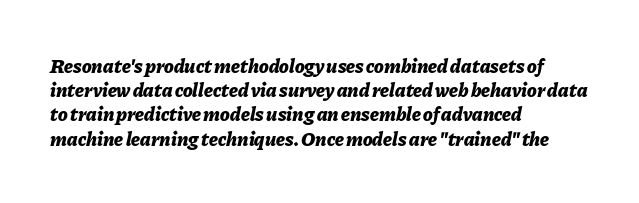
Each line starts at the same left margin while the right side varies. Typographic density is high because the face is bold. Each row of text sits above clean, open space. This sample uses an oblique cut, with every glyph tilted off the vertical.
